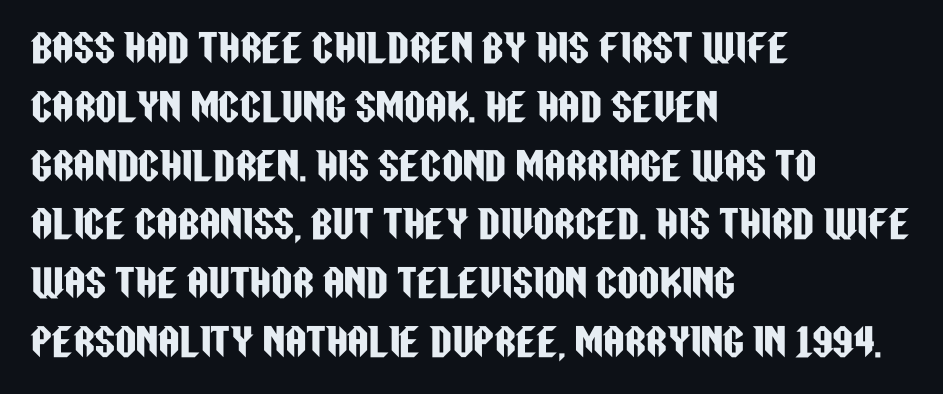
Q: Is the text italic (slanted)? A: No, it is upright.
Q: Is the typeface a serif or a sans-serif typeface? A: Sans-serif.
Q: Is the text underlined? A: No.
Q: How is the paragraph aligned? A: Left-aligned.
Q: Is the spacing between letters normal or unusually wide? A: Normal.
Q: Is the spacing between lines tight, normal or loose? A: Normal.
Q: Width (condensed, normal, or wide)? A: Condensed.
Q: Stroke contrast? A: Low.
Q: x-height? A: Large.
Q: Monospaced? A: No.
